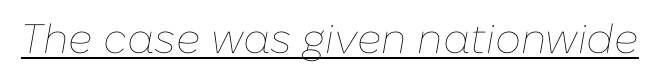
Q: Is the text bold? A: No.
Q: Is the text italic (slanted)? A: Yes, it leans right by about 10 degrees.
Q: Is the text underlined? A: Yes.
Q: Is the spacing between letters normal or unusually wide? A: Normal.
Q: Width (condensed, normal, or wide)? A: Normal.
Q: Stroke contrast? A: Low.
Q: x-height? A: Medium.
Q: Monospaced? A: No.
